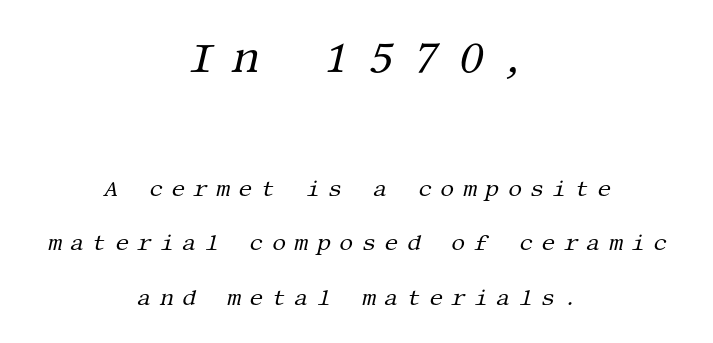
Q: Is the text bold? A: No.
Q: Is the text italic (slanted)? A: Yes, it leans right by about 13 degrees.
Q: Is the typeface a serif or a sans-serif typeface? A: Serif.
Q: Is the text underlined? A: No.
Q: How is the paragraph aligned? A: Centered.
Q: Is the spacing between letters normal or unusually wide? A: Unusually wide.
Q: Is the spacing between lines tight, normal or loose? A: Loose.
Q: Which block of text is set in a larger size, the first (top) or the second (bottom)? A: The first (top) one.
Q: Width (condensed, normal, or wide)? A: Normal.
Q: Stroke contrast? A: Medium.
Q: x-height? A: Large.
